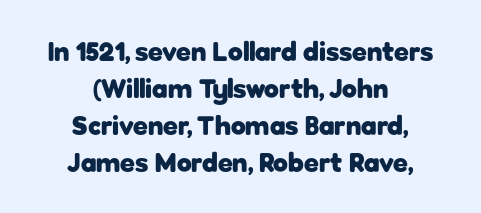
Here the glyphs are tracked normally, forming tight word shapes. Compared with an ordinary text face, these strokes are far heavier — a full bold. If you drew a line through each stem, it would be perfectly vertical. The rendering positions every line midway between the sides. Each new line begins a customary step beneath the previous one.
